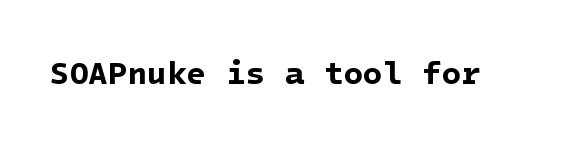
{"serif": "no", "bold": "yes", "weight": "bold", "width": "normal", "stroke_contrast": "low", "x_height": "medium", "underline": "no", "letter_spacing": "normal", "letter_spacing_em": 0.0, "glyph_px": 32}
